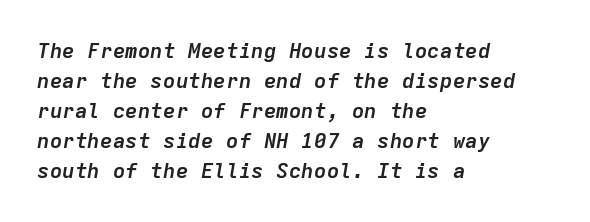
Q: Is the text bold? A: Yes.
Q: Is the text italic (slanted)? A: Yes, it leans right by about 9 degrees.
Q: Is the text underlined? A: No.
Q: How is the paragraph aligned? A: Left-aligned.
Q: Is the spacing between letters normal or unusually wide? A: Normal.
Q: Is the spacing between lines tight, normal or loose? A: Normal.
